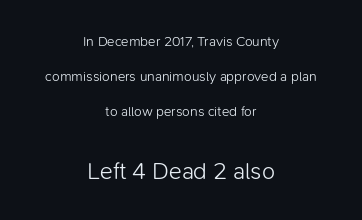
Q: Is the text bold? A: No.
Q: Is the text italic (slanted)? A: No, it is upright.
Q: Is the text underlined? A: No.
Q: How is the paragraph aligned? A: Centered.
Q: Is the spacing between letters normal or unusually wide? A: Normal.
Q: Is the spacing between lines tight, normal or loose? A: Loose.
Q: Which block of text is set in a larger size, the first (top) or the second (bottom)? A: The second (bottom) one.
